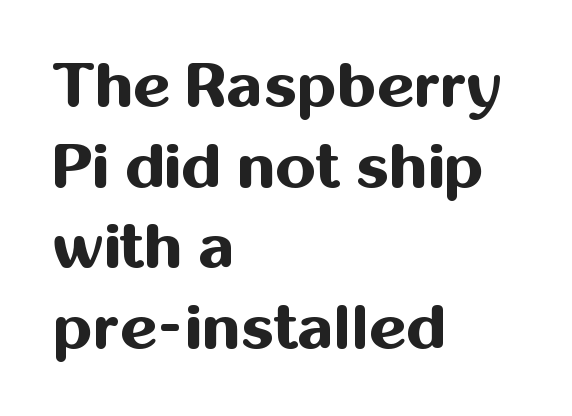
{"serif": "no", "italic": "no", "bold": "yes", "weight": "bold", "width": "normal", "stroke_contrast": "medium", "x_height": "medium", "monospaced": "no", "underline": "no", "align": "left", "line_spacing": "normal", "line_spacing_ratio": 1.26, "letter_spacing": "normal", "letter_spacing_em": 0.0, "glyph_px": 64}
